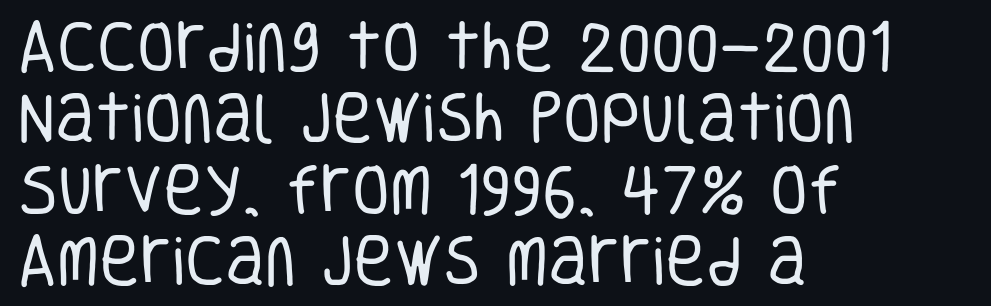
{"serif": "no", "italic": "no", "bold": "no", "weight": "regular", "width": "condensed", "stroke_contrast": "low", "x_height": "large", "monospaced": "no", "underline": "no", "align": "left", "line_spacing": "normal", "line_spacing_ratio": 1.3, "letter_spacing": "normal", "letter_spacing_em": 0.0, "glyph_px": 55}
